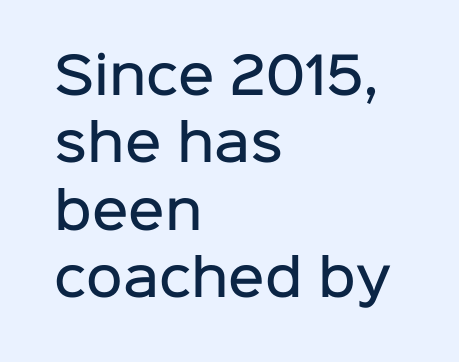
The image shows 50 px semibold sans-serif type, upright; set left-aligned, normal line spacing (1.35x), normal letter spacing, not underlined; low stroke contrast and a medium x-height.
